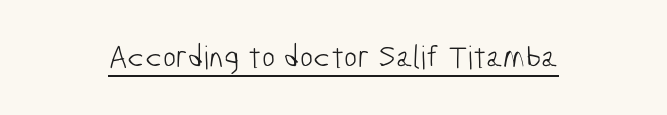
Is this a sans? Yes — the strokes have no serifs. Spacing verdict: proportional, widths tailored to each character. Underline: present. Words appear dense and cohesive because spacing is normal. Bold? No — there's no thickening of the strokes.
